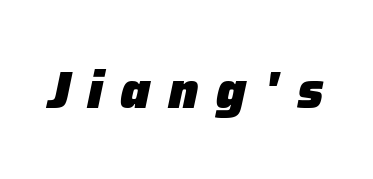
Q: Is the text bold? A: Yes.
Q: Is the text italic (slanted)? A: Yes, it leans right by about 12 degrees.
Q: Is the text underlined? A: No.
Q: Is the spacing between letters normal or unusually wide? A: Unusually wide.
Q: Width (condensed, normal, or wide)? A: Normal.
Q: Stroke contrast? A: Low.
Q: x-height? A: Medium.
Q: Monospaced? A: No.
